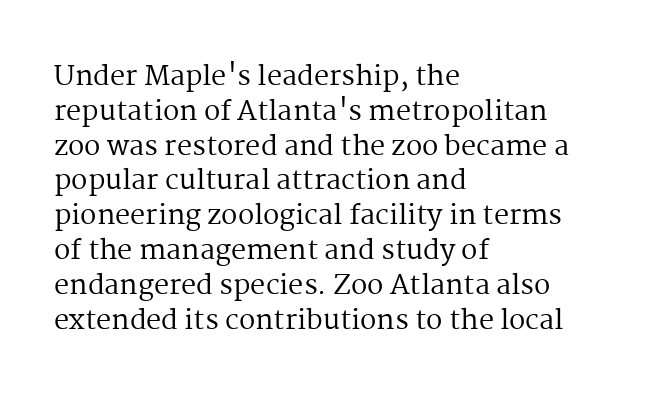
This sample keeps an unexceptional amount of space between lines. Characters remain perfectly vertical along every line. The gap between lines stays unmarked. Is this a heavy cut? Hardly; it is regular or lighter.
